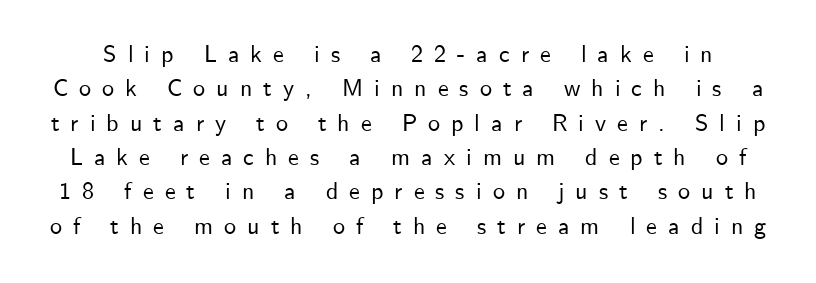
Q: Is the text italic (slanted)? A: No, it is upright.
Q: Is the text underlined? A: No.
Q: Is the spacing between letters normal or unusually wide? A: Unusually wide.
Q: Is the spacing between lines tight, normal or loose? A: Normal.
